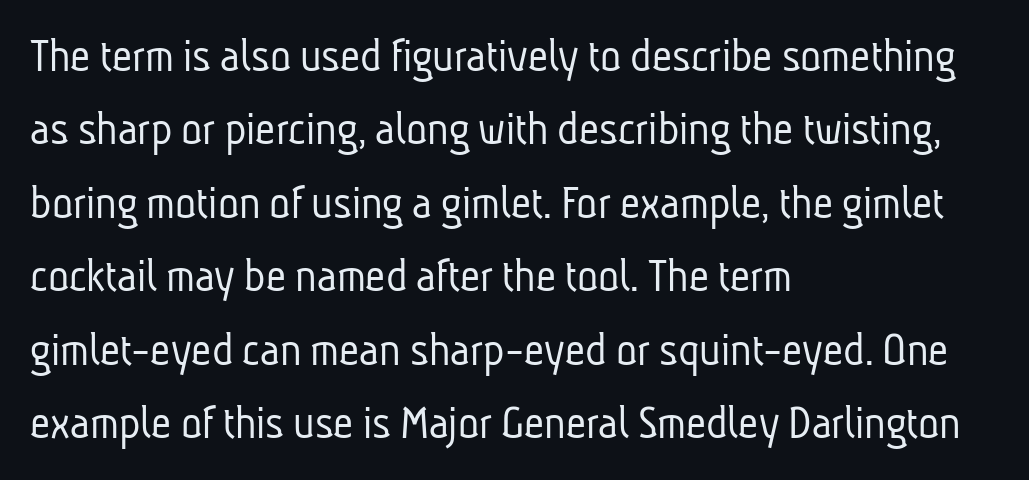
The image shows 49 px light, condensed sans-serif type; set left-aligned, normal line spacing (1.5x), normal letter spacing, not underlined; low stroke contrast and a medium x-height.
